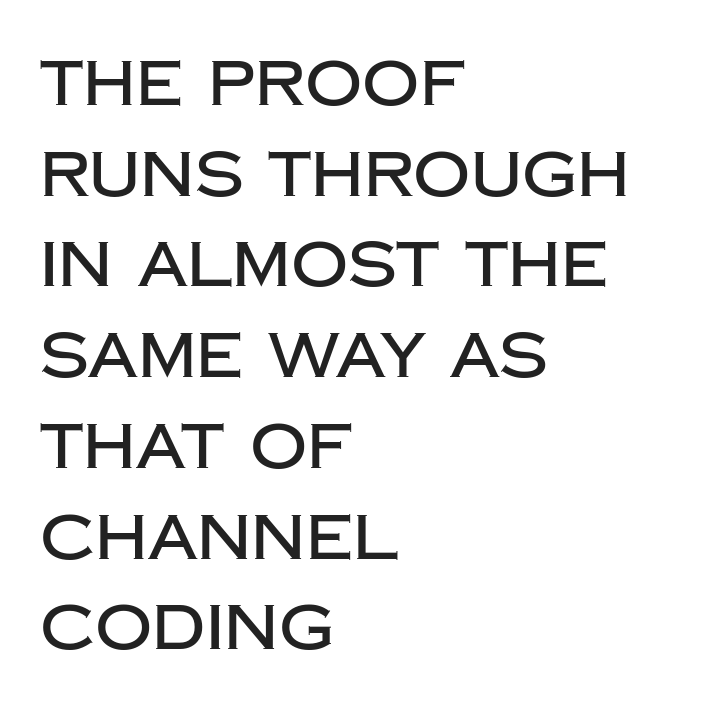
{"serif": "no", "italic": "no", "width": "normal", "stroke_contrast": "low", "x_height": "large", "monospaced": "no", "underline": "no", "align": "left", "line_spacing": "normal", "line_spacing_ratio": 1.44, "letter_spacing": "normal", "letter_spacing_em": 0.0, "glyph_px": 63}
